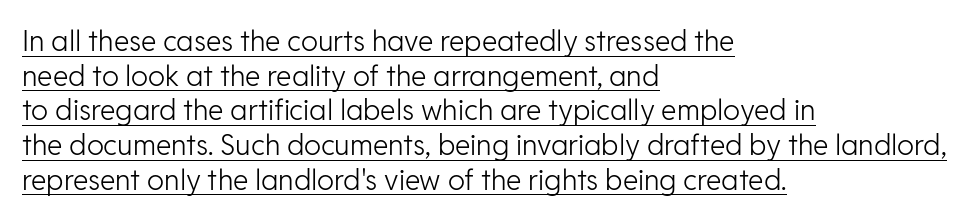
Q: Is the text bold? A: No.
Q: Is the text italic (slanted)? A: No, it is upright.
Q: Is the typeface a serif or a sans-serif typeface? A: Sans-serif.
Q: Is the text underlined? A: Yes.
Q: How is the paragraph aligned? A: Left-aligned.
Q: Is the spacing between letters normal or unusually wide? A: Normal.
Q: Width (condensed, normal, or wide)? A: Normal.
Q: Stroke contrast? A: Low.
Q: x-height? A: Medium.
Q: Monospaced? A: No.
